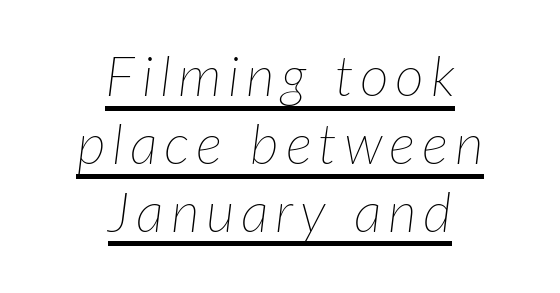
The image shows 56 px thin type, italic (leaning right); set centered, line spacing 1.21x, underlined; low stroke contrast and a medium x-height.
